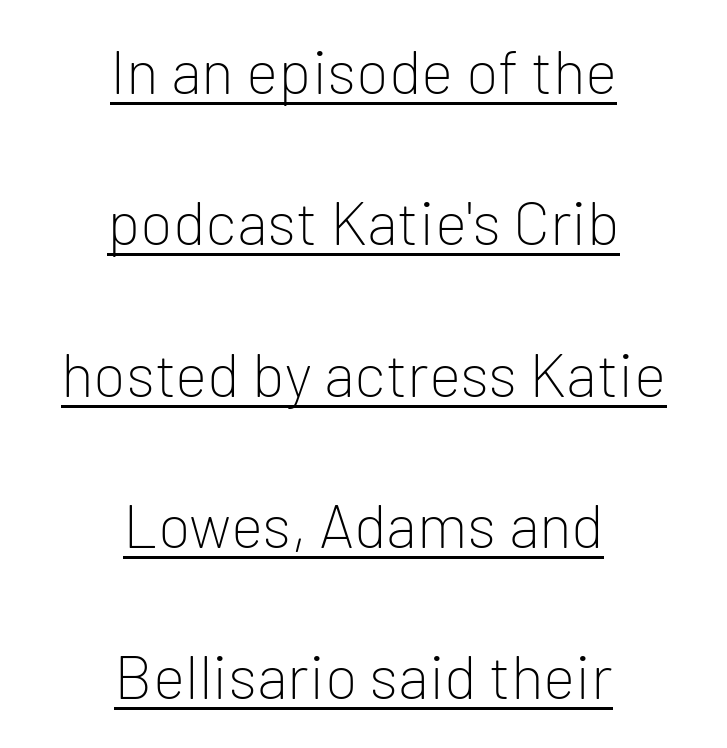
The image shows 61 px light sans-serif type, upright; set centered, loose line spacing (2.48x), normal letter spacing, underlined; low stroke contrast and a medium x-height.
